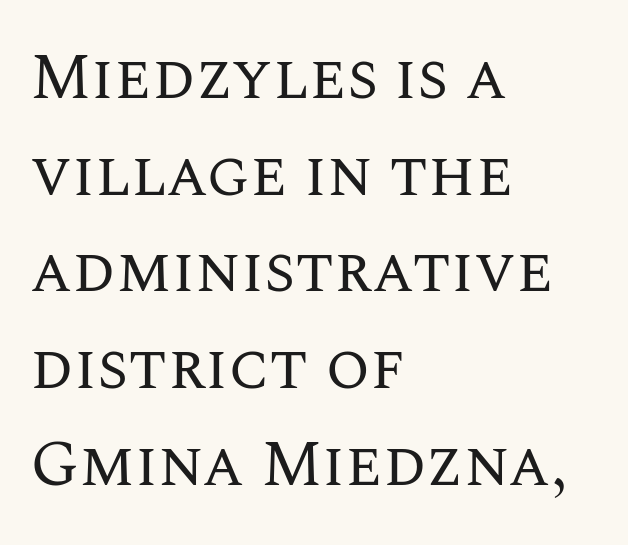
{"italic": "no", "bold": "no", "weight": "regular", "width": "normal", "stroke_contrast": "medium", "x_height": "large", "monospaced": "no", "underline": "no", "align": "left", "line_spacing": "normal", "line_spacing_ratio": 1.51, "letter_spacing": "normal", "letter_spacing_em": 0.0, "glyph_px": 64}
